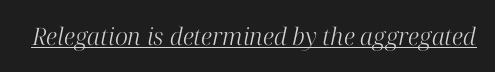
In terms of letterspacing, this is plain default setting. The strokes are not fattened; the text isn't bold. Underlined type. Slant detected: the letters are inclined.
